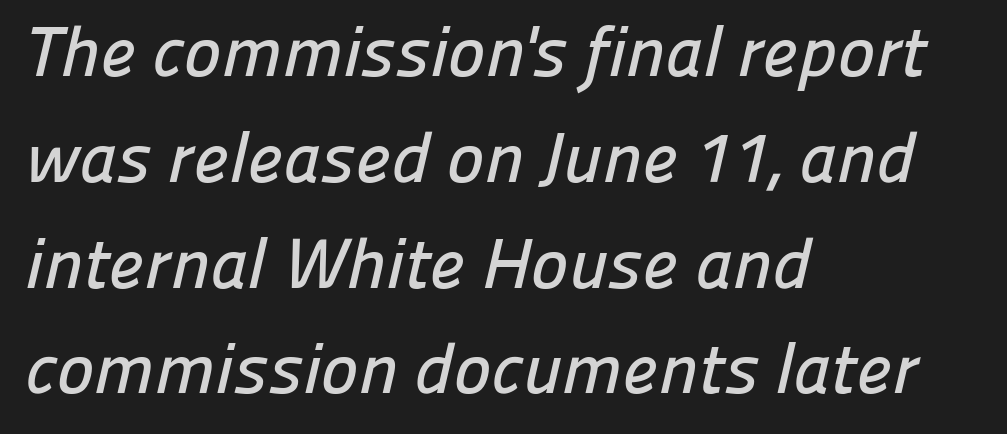
No word sits above an underline. Leading: standard. Left-aligned paragraph, ragged on the right. Character widths vary here, with narrow letters taking less room than wide ones. Spacing between characters is what you'd get straight out of the box. This rendering employs a face without finishing strokes, i.e., a sans-serif.
